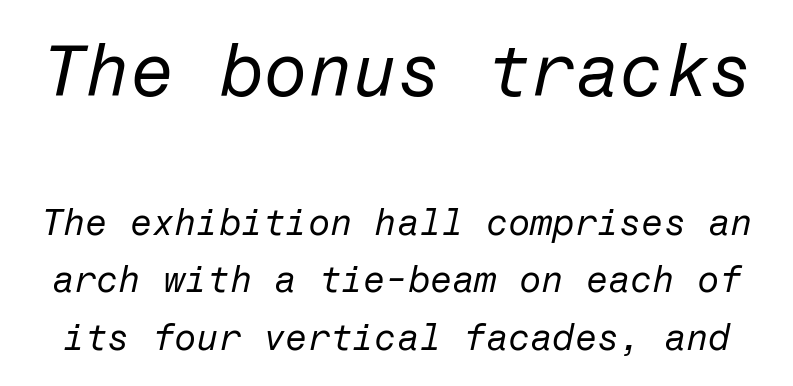
Q: Is the text bold? A: No.
Q: Is the text italic (slanted)? A: Yes, it leans right by about 12 degrees.
Q: Is the text underlined? A: No.
Q: Is the spacing between letters normal or unusually wide? A: Normal.
Q: Is the spacing between lines tight, normal or loose? A: Normal.
Q: Which block of text is set in a larger size, the first (top) or the second (bottom)? A: The first (top) one.
Q: Width (condensed, normal, or wide)? A: Normal.
Q: Stroke contrast? A: Low.
Q: x-height? A: Medium.
